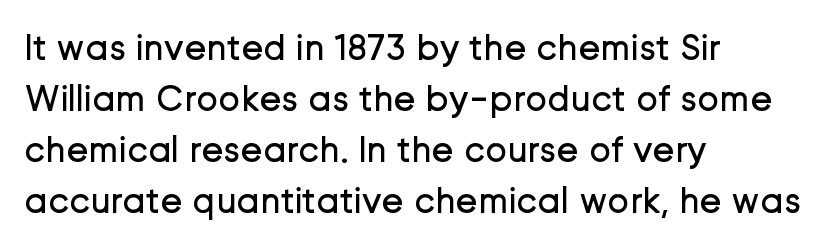
Characters follow at the spacing the type designer built in. Horizontal alignment here is leftward, the default for most running prose. The specimen reads as upright at a glance. Underlining? Definitely not there. Line spacing here is normal.
